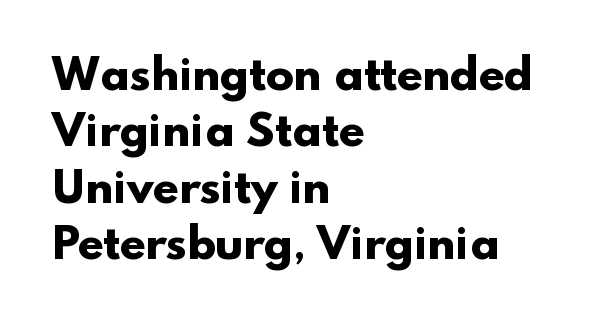
Q: Is the text bold? A: Yes.
Q: Is the typeface a serif or a sans-serif typeface? A: Sans-serif.
Q: Is the text underlined? A: No.
Q: How is the paragraph aligned? A: Left-aligned.
Q: Is the spacing between letters normal or unusually wide? A: Normal.
Q: Is the spacing between lines tight, normal or loose? A: Normal.
Q: Width (condensed, normal, or wide)? A: Normal.
Q: Stroke contrast? A: Low.
Q: x-height? A: Small.
Q: Monospaced? A: No.
